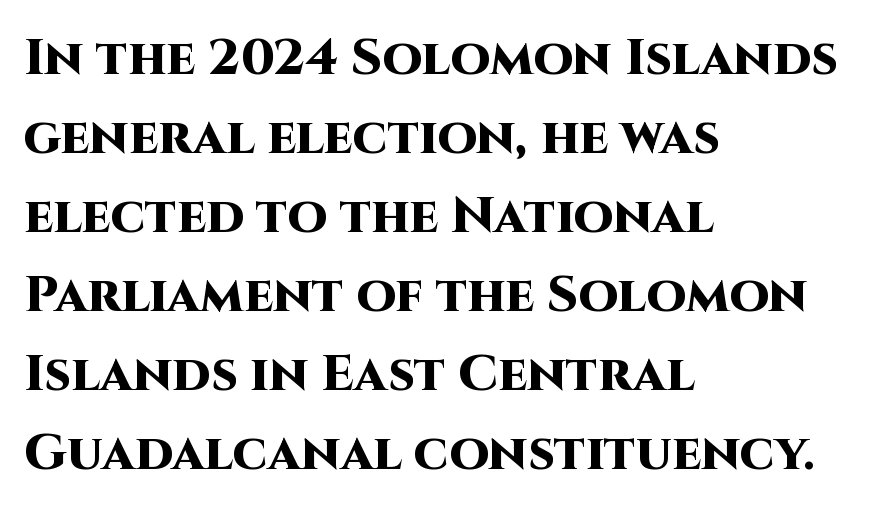
The image shows 51 px heavy sans-serif type, upright; set left-aligned, normal line spacing (1.55x), normal letter spacing, not underlined; high stroke contrast and a large x-height.
